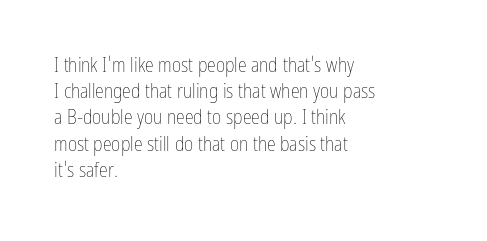
{"italic": "no", "bold": "no", "underline": "no", "align": "left", "line_spacing": "normal", "line_spacing_ratio": 1.31, "letter_spacing": "normal", "letter_spacing_em": 0.0, "glyph_px": 20}
